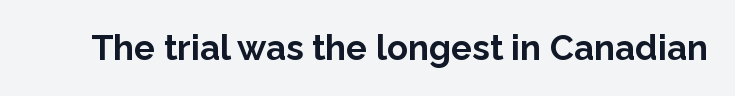
{"serif": "no", "italic": "no", "bold": "yes", "weight": "bold", "width": "normal", "stroke_contrast": "low", "x_height": "medium", "monospaced": "no", "underline": "no", "letter_spacing": "normal", "letter_spacing_em": 0.0, "glyph_px": 35}
